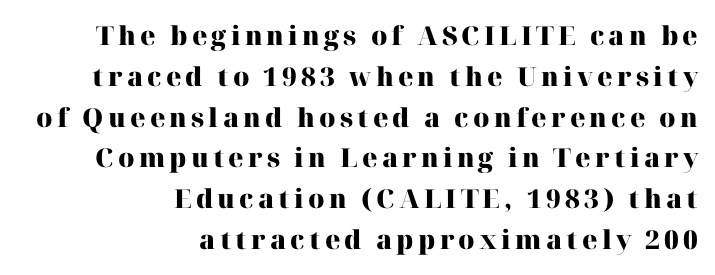
Thick stems and heavy bowls — unmistakably bold. One-word summary of the alignment: right. How would I describe the line gaps? Plain and ordinary. Is there any slant? The stems are plumb. Decoration check: the copy has no underline.
